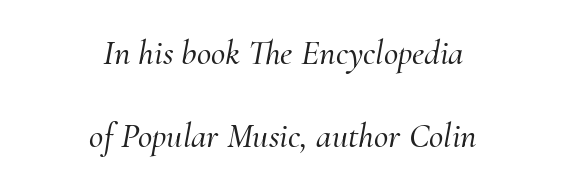
Between one letter and the next there's only the usual sliver of space. How would I describe the line gaps? Wide and relaxed. Each letter keeps its own natural width here, so spacing adapts to shape. The strip under each line holds only bare page.
